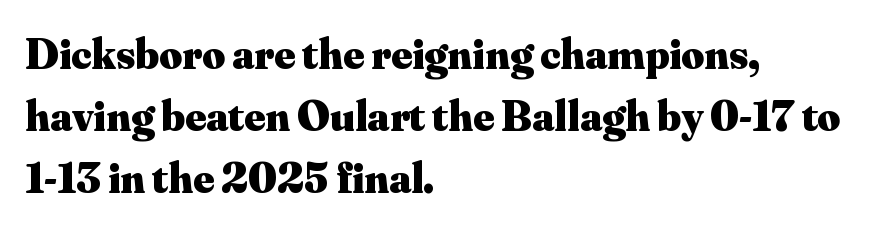
The image shows 44 px heavy serif type, upright; set left-aligned, normal line spacing (1.41x), normal letter spacing, not underlined; medium stroke contrast and a small x-height.
